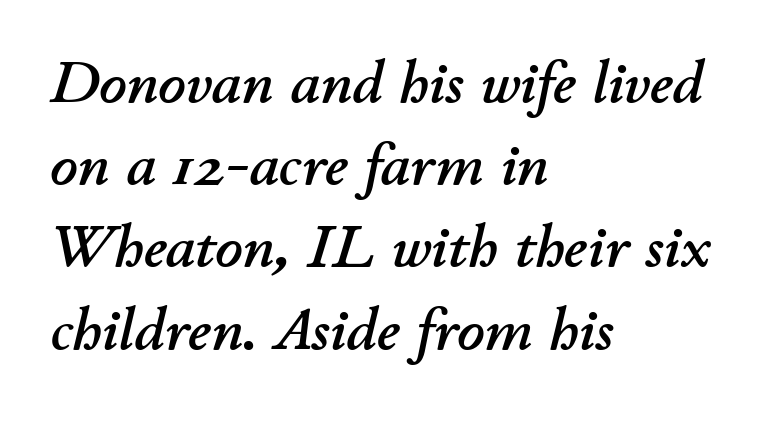
{"italic": "yes", "lean": "right", "slant_degrees": 11, "width": "normal", "stroke_contrast": "low", "x_height": "small", "monospaced": "no", "underline": "no", "align": "left", "line_spacing": "normal", "line_spacing_ratio": 1.37, "letter_spacing": "normal", "letter_spacing_em": 0.0, "glyph_px": 60}
